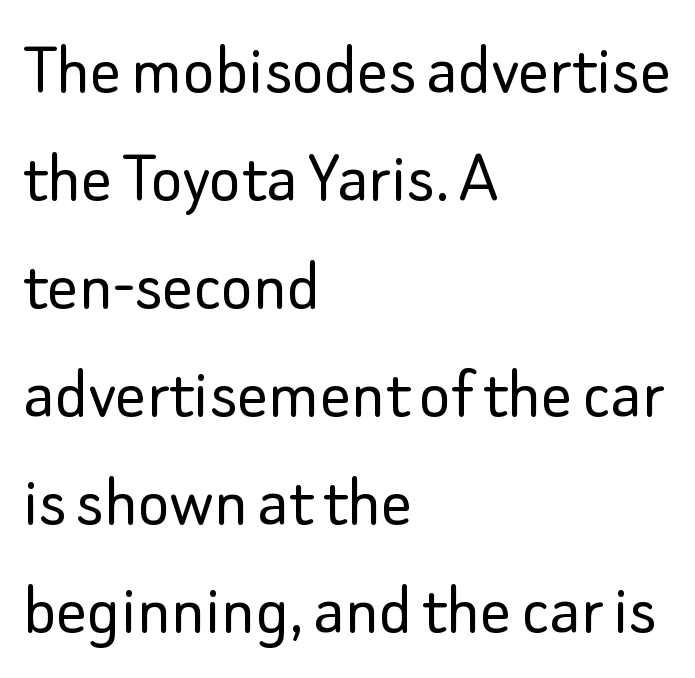
Q: Is the text bold? A: No.
Q: Is the text italic (slanted)? A: No, it is upright.
Q: Is the typeface a serif or a sans-serif typeface? A: Sans-serif.
Q: Is the text underlined? A: No.
Q: How is the paragraph aligned? A: Left-aligned.
Q: Is the spacing between letters normal or unusually wide? A: Normal.
Q: Is the spacing between lines tight, normal or loose? A: Normal.
Q: Width (condensed, normal, or wide)? A: Normal.
Q: Stroke contrast? A: Low.
Q: x-height? A: Small.
Q: Monospaced? A: No.
